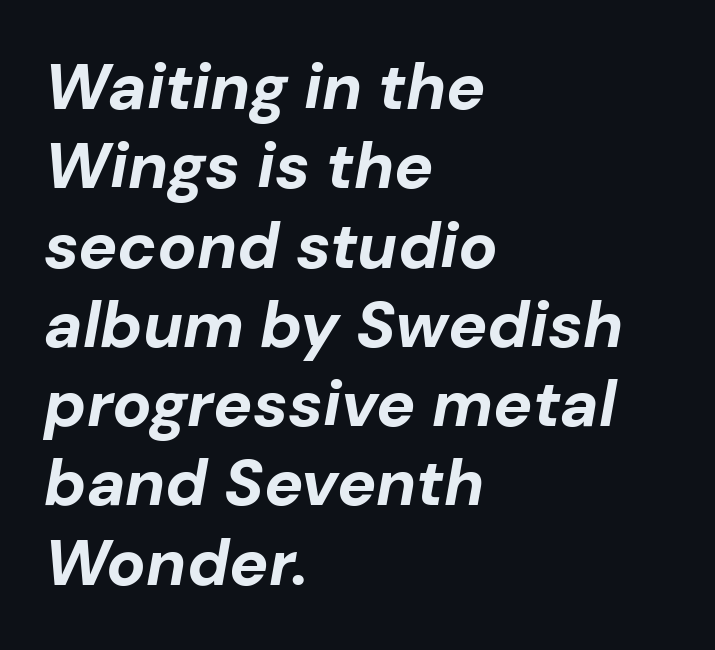
Q: Is the text bold? A: Yes.
Q: Is the text italic (slanted)? A: Yes, it leans right by about 10 degrees.
Q: Is the text underlined? A: No.
Q: How is the paragraph aligned? A: Left-aligned.
Q: Is the spacing between letters normal or unusually wide? A: Normal.
Q: Width (condensed, normal, or wide)? A: Normal.
Q: Stroke contrast? A: Low.
Q: x-height? A: Medium.
Q: Monospaced? A: No.
